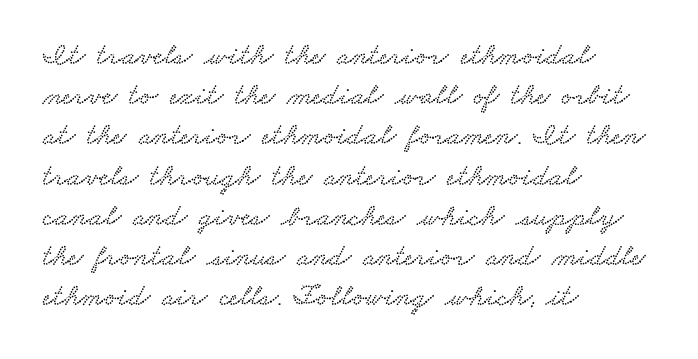
The rows are spaced the way most documents space them. If you drew a ruler down the left edge, every line would touch it. Words float on clear page, feet unadorned. Yep, those are serifs on the letters. The letters sit at their default tracking, neither squeezed nor spread.
